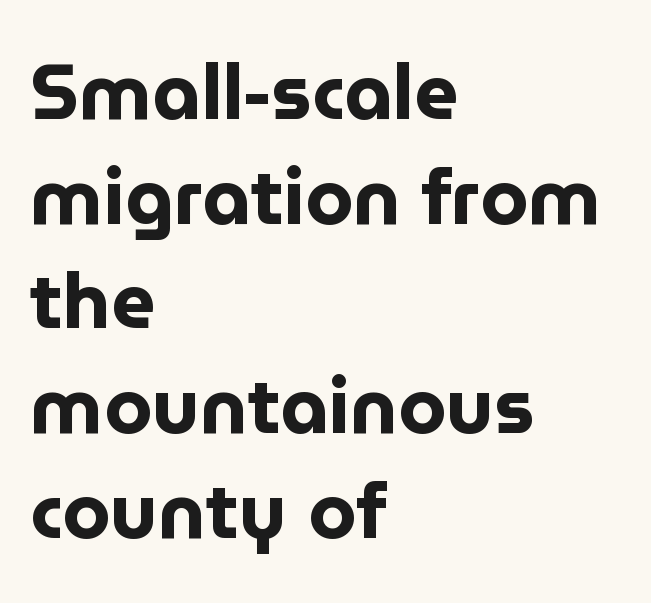
The image shows 77 px bold sans-serif type, upright; set left-aligned, normal line spacing (1.36x), normal letter spacing, not underlined; low stroke contrast and a medium x-height.
